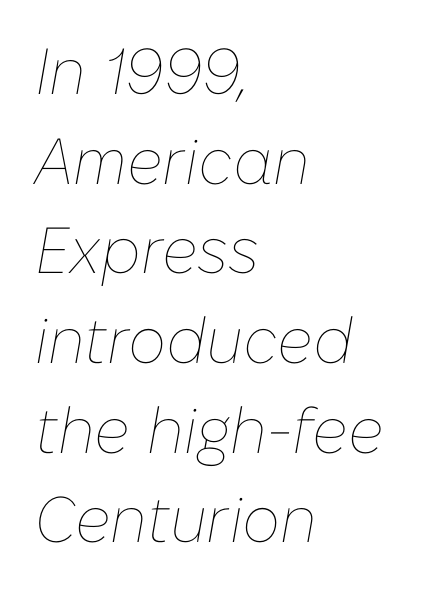
{"italic": "yes", "lean": "right", "slant_degrees": 10, "bold": "no", "weight": "thin", "width": "normal", "stroke_contrast": "low", "x_height": "medium", "monospaced": "no", "underline": "no", "align": "left", "line_spacing": "normal", "line_spacing_ratio": 1.38, "letter_spacing": "normal", "letter_spacing_em": 0.0, "glyph_px": 65}
